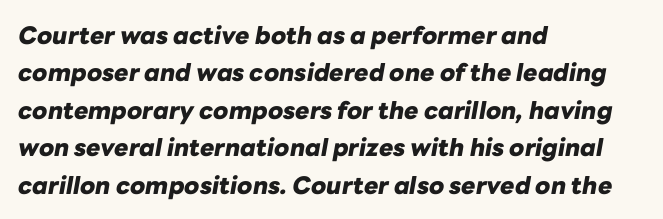
{"italic": "yes", "lean": "right", "slant_degrees": 10, "bold": "yes", "underline": "no", "align": "left", "line_spacing": "normal", "line_spacing_ratio": 1.56, "letter_spacing": "normal", "letter_spacing_em": 0.0, "glyph_px": 24}
